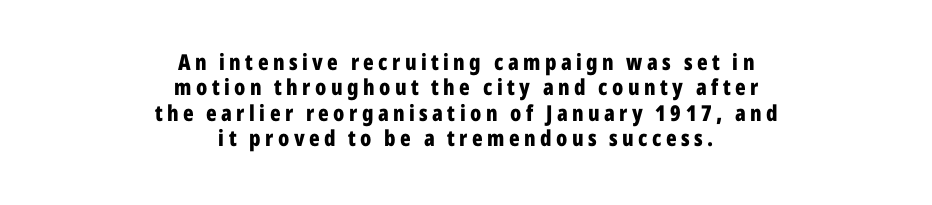
Words float on clear page, feet unadorned. This rendering widens character spacing well past its baseline value. The space between consecutive lines is stingy. Heavy, bold letterforms. The font's upright variant was chosen for this text.
